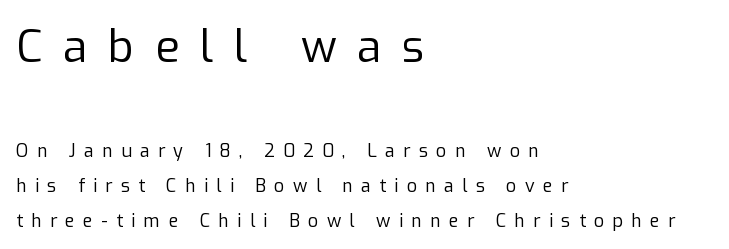
Q: Is the text bold? A: No.
Q: Is the text italic (slanted)? A: No, it is upright.
Q: Is the typeface a serif or a sans-serif typeface? A: Sans-serif.
Q: Is the text underlined? A: No.
Q: How is the paragraph aligned? A: Left-aligned.
Q: Is the spacing between letters normal or unusually wide? A: Unusually wide.
Q: Is the spacing between lines tight, normal or loose? A: Loose.
Q: Which block of text is set in a larger size, the first (top) or the second (bottom)? A: The first (top) one.
Q: Width (condensed, normal, or wide)? A: Normal.
Q: Stroke contrast? A: Low.
Q: x-height? A: Medium.
Q: Monospaced? A: No.
